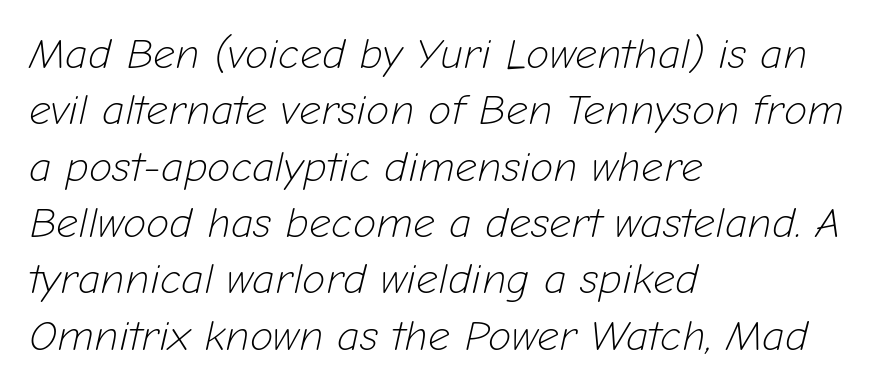
{"italic": "yes", "lean": "right", "slant_degrees": 12, "bold": "no", "weight": "light", "width": "normal", "stroke_contrast": "low", "x_height": "medium", "monospaced": "no", "underline": "no", "align": "left", "line_spacing": "normal", "line_spacing_ratio": 1.31, "letter_spacing": "normal", "letter_spacing_em": 0.0, "glyph_px": 43}
